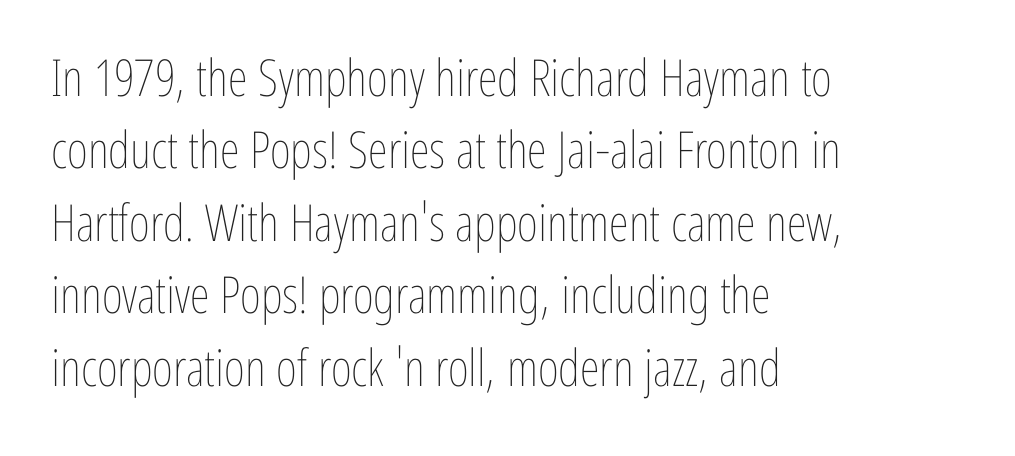
The image shows 51 px thin, condensed type, upright; set left-aligned, normal line spacing (1.42x), normal letter spacing, not underlined; low stroke contrast and a medium x-height.
